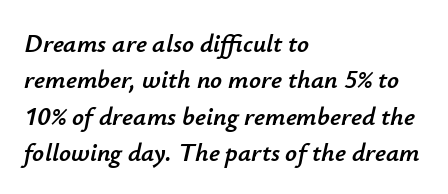
The image shows 26 px text type, italic (leaning right); set left-aligned, normal line spacing (1.4x), normal letter spacing, not underlined.
